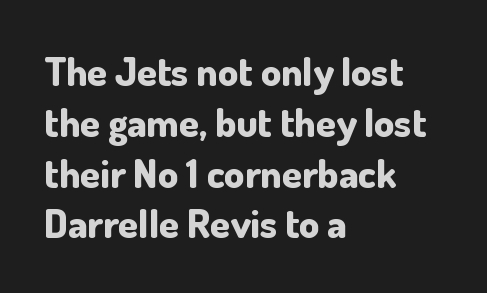
Unlike a traditional serif, this face leaves its strokes unadorned. Is the type bold? Yes — the strokes are clearly thick and heavy. Leading: standard. The passage shown is not underscored anywhere. The compositor pushed each line to the left boundary. Spacing verdict: proportional, widths tailored to each character.
